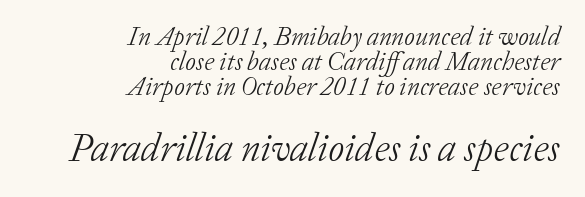
{"serif": "yes", "italic": "yes", "lean": "right", "slant_degrees": 20, "bold": "no", "weight": "light", "width": "normal", "stroke_contrast": "low", "x_height": "medium", "monospaced": "no", "underline": "no", "align": "right", "line_spacing": "tight", "line_spacing_ratio": 0.96, "letter_spacing": "normal", "letter_spacing_em": 0.0, "larger_block": "second", "size_ratio": 1.5, "glyph_px": 39}
